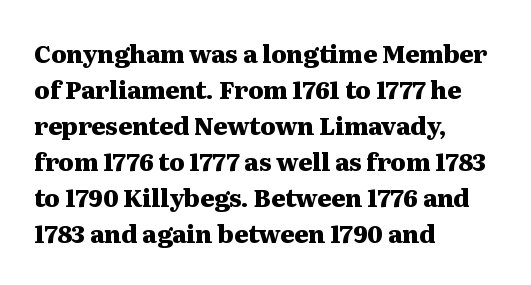
Q: Is the text bold? A: Yes.
Q: Is the text italic (slanted)? A: No, it is upright.
Q: Is the text underlined? A: No.
Q: How is the paragraph aligned? A: Left-aligned.
Q: Is the spacing between letters normal or unusually wide? A: Normal.
Q: Is the spacing between lines tight, normal or loose? A: Normal.
